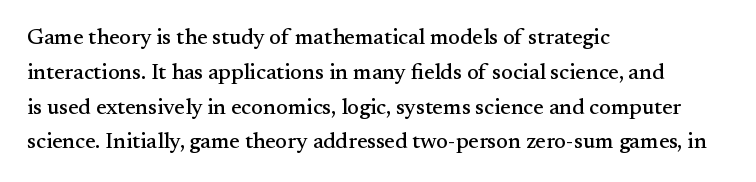
The letters stand straight up with perfectly vertical stems. The strip under each line holds only bare page. Each new line begins a customary step beneath the previous one. Inter-character spacing is left at the font's built-in metrics. The paragraph shown leans on its left margin.
